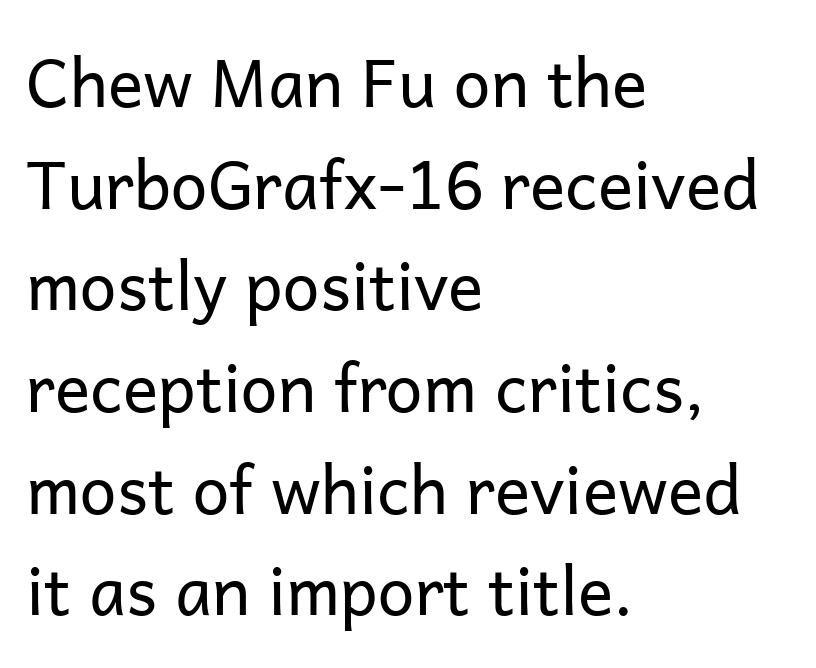
To sum up the face: it is a sans, with no serifs. Reading down the column, the eye jumps a familiar distance to each next line. You could not count columns in this text — the font is proportionally spaced. Summary of weight: not heavy and not bold. Nope, not italic — everything's standing straight.
